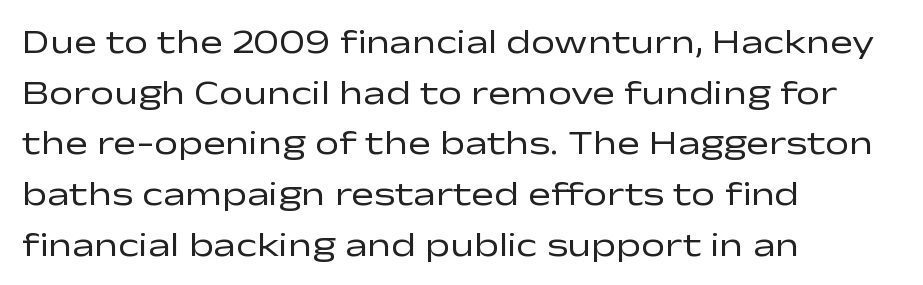
The weight tops out at a normal text grade. The zone under the glyphs is completely vacant. You can tell from the bare stems that sans-serif type was used. The axis of the letterforms is exactly vertical. The rendering anchors every line to the left-hand side.
